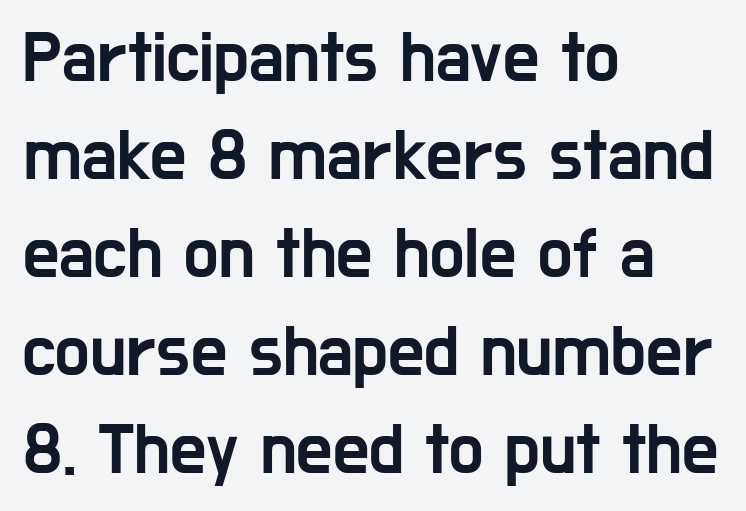
{"serif": "no", "italic": "no", "width": "condensed", "stroke_contrast": "low", "x_height": "medium", "monospaced": "no", "underline": "no", "align": "left", "line_spacing": "normal", "line_spacing_ratio": 1.36, "letter_spacing": "normal", "letter_spacing_em": 0.0, "glyph_px": 72}
